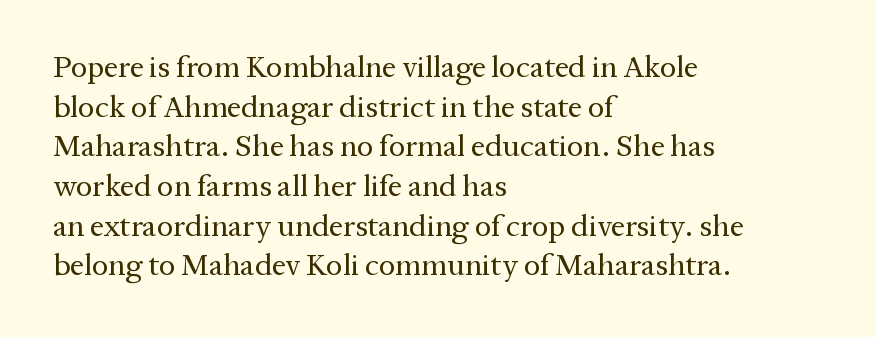
The image shows 31 px regular-weight serif type, upright; set left-aligned, normal line spacing (1.28x), normal letter spacing, not underlined; medium stroke contrast and a medium x-height.
